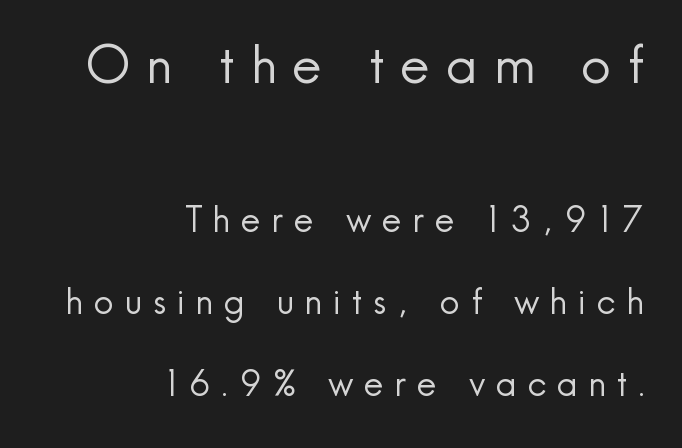
{"serif": "no", "italic": "no", "bold": "no", "weight": "regular", "width": "normal", "x_height": "small", "monospaced": "no", "underline": "no", "align": "right", "line_spacing": "loose", "line_spacing_ratio": 2.35, "letter_spacing": "wide", "letter_spacing_em": 0.31, "larger_block": "first", "size_ratio": 1.49, "glyph_px": 52}
